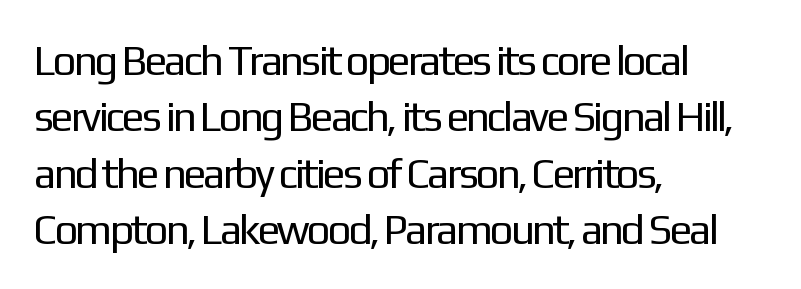
{"serif": "no", "italic": "no", "bold": "no", "weight": "regular", "width": "normal", "stroke_contrast": "low", "x_height": "medium", "monospaced": "no", "underline": "no", "align": "left", "line_spacing": "normal", "line_spacing_ratio": 1.34, "letter_spacing": "normal", "letter_spacing_em": 0.0, "glyph_px": 42}
